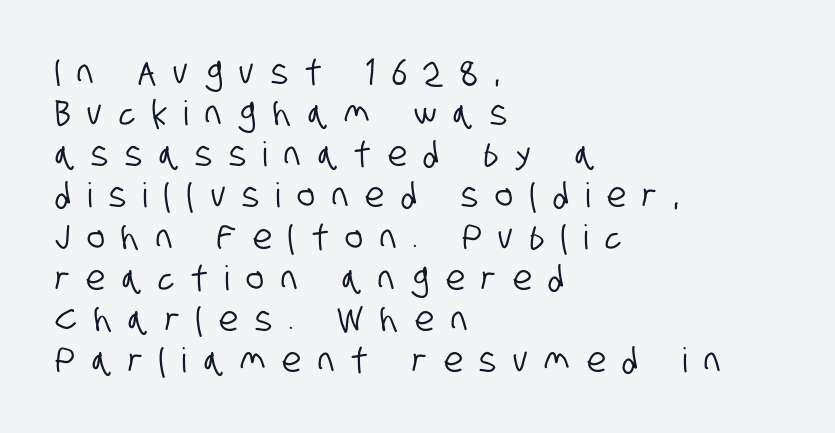
{"serif": "no", "width": "condensed", "stroke_contrast": "low", "x_height": "large", "monospaced": "no", "underline": "no", "align": "left", "line_spacing_ratio": 1.21, "letter_spacing": "wide", "letter_spacing_em": 0.5, "glyph_px": 34}
